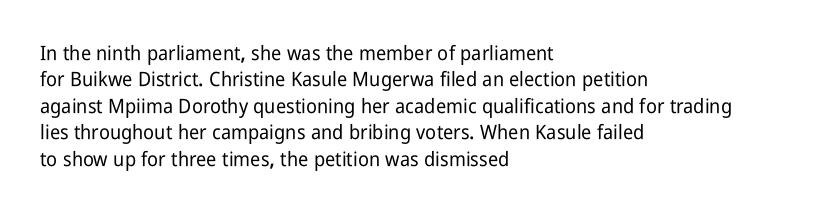
{"italic": "no", "underline": "no", "align": "left", "line_spacing": "normal", "line_spacing_ratio": 1.32, "letter_spacing": "normal", "letter_spacing_em": 0.0, "glyph_px": 20}
